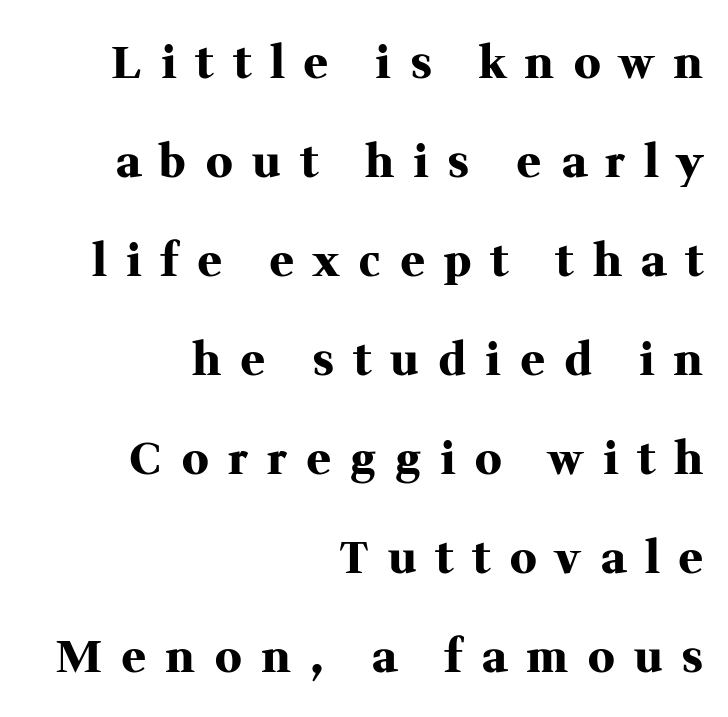
{"serif": "yes", "italic": "no", "bold": "yes", "weight": "heavy", "width": "normal", "stroke_contrast": "medium", "x_height": "medium", "monospaced": "no", "underline": "no", "align": "right", "line_spacing": "loose", "line_spacing_ratio": 2.25, "letter_spacing": "wide", "letter_spacing_em": 0.46, "glyph_px": 44}
